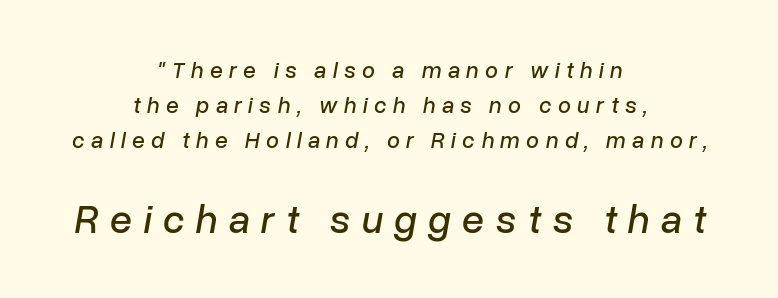
The image shows 40 px text type, italic (leaning right); set centered, normal line spacing (1.52x), unusually wide letter spacing (+0.28 em), not underlined; the second (bottom) block is 1.74x larger; low stroke contrast and a medium x-height.
